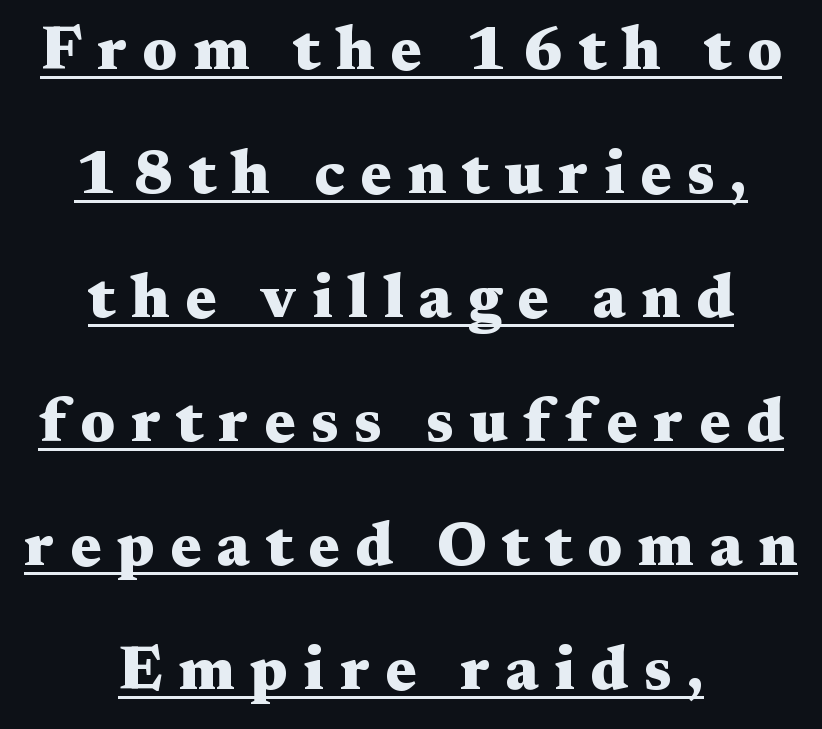
{"serif": "yes", "italic": "no", "bold": "yes", "weight": "heavy", "width": "wide", "stroke_contrast": "medium", "x_height": "medium", "monospaced": "no", "underline": "yes", "align": "center", "line_spacing": "loose", "line_spacing_ratio": 2.0, "letter_spacing": "wide", "letter_spacing_em": 0.25, "glyph_px": 62}
